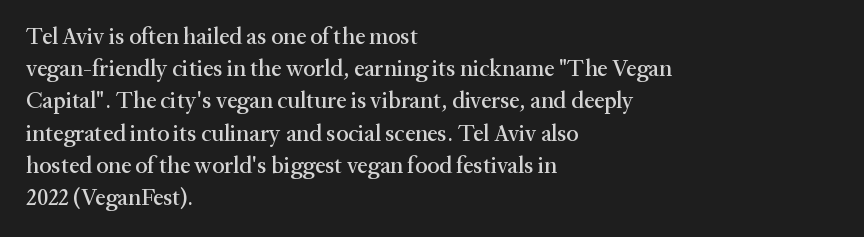
Does the leading feel generous? No, just average. The paragraph shown leans on its left margin. The string is rendered with underlining switched off. Here the glyphs are tracked normally, forming tight word shapes. The font's upright variant was chosen for this text.
